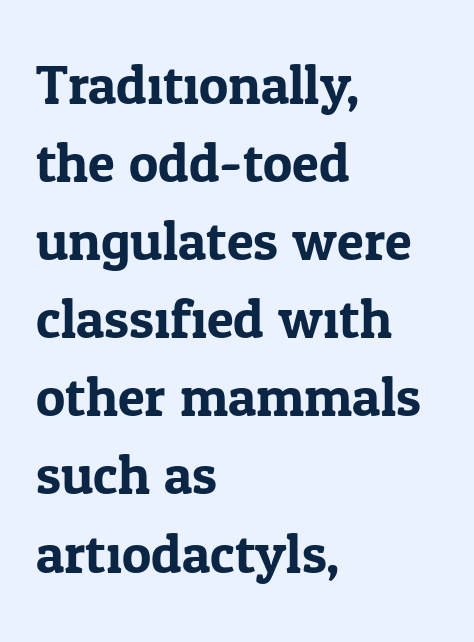
{"serif": "yes", "italic": "no", "width": "normal", "stroke_contrast": "low", "x_height": "medium", "monospaced": "no", "underline": "no", "align": "left", "line_spacing": "normal", "line_spacing_ratio": 1.42, "letter_spacing": "normal", "letter_spacing_em": 0.0, "glyph_px": 55}
